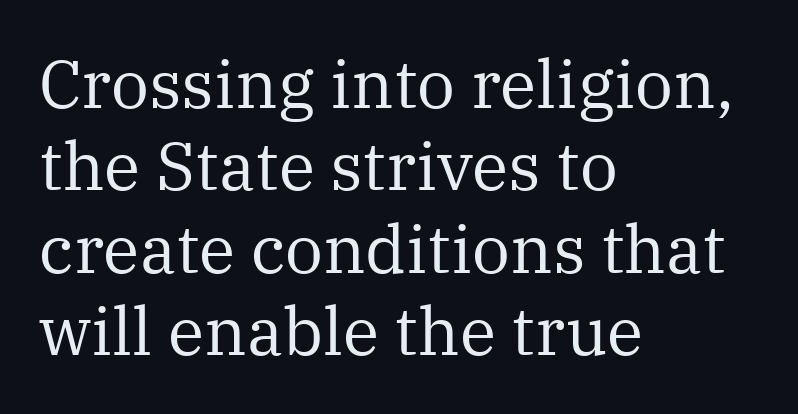
{"serif": "yes", "italic": "no", "bold": "no", "weight": "regular", "width": "normal", "stroke_contrast": "medium", "x_height": "medium", "monospaced": "no", "underline": "no", "align": "left", "line_spacing_ratio": 1.23, "letter_spacing": "normal", "letter_spacing_em": 0.0, "glyph_px": 67}
